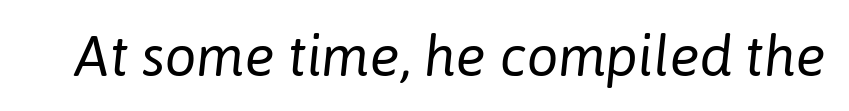
Slanted lettering throughout. Heaviness? Minimal to ordinary, like unemphasized prose. The letters advance in unequal steps, a hallmark of proportional type. Tracking here is standard; glyphs follow each other at the usual distance.
